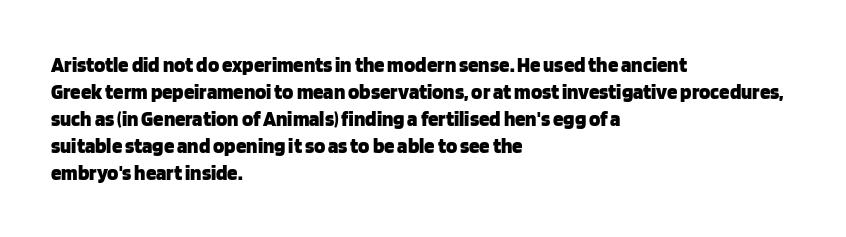
Q: Is the text bold? A: Yes.
Q: Is the text italic (slanted)? A: No, it is upright.
Q: Is the text underlined? A: No.
Q: How is the paragraph aligned? A: Left-aligned.
Q: Is the spacing between letters normal or unusually wide? A: Normal.
Q: Is the spacing between lines tight, normal or loose? A: Normal.
